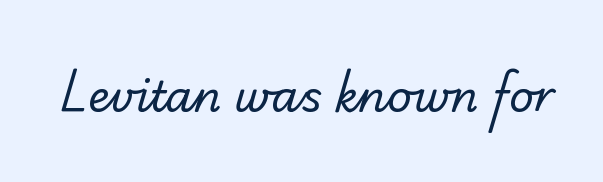
Q: Is the text bold? A: No.
Q: Is the typeface a serif or a sans-serif typeface? A: Sans-serif.
Q: Is the text underlined? A: No.
Q: Is the spacing between letters normal or unusually wide? A: Normal.
Q: Width (condensed, normal, or wide)? A: Normal.
Q: Stroke contrast? A: Low.
Q: x-height? A: Small.
Q: Monospaced? A: No.
